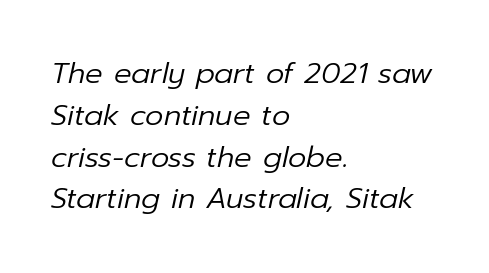
Q: Is the text bold? A: No.
Q: Is the text italic (slanted)? A: Yes, it leans right by about 12 degrees.
Q: Is the text underlined? A: No.
Q: How is the paragraph aligned? A: Left-aligned.
Q: Is the spacing between letters normal or unusually wide? A: Normal.
Q: Is the spacing between lines tight, normal or loose? A: Normal.
Q: Width (condensed, normal, or wide)? A: Normal.
Q: Stroke contrast? A: Low.
Q: x-height? A: Medium.
Q: Monospaced? A: No.
